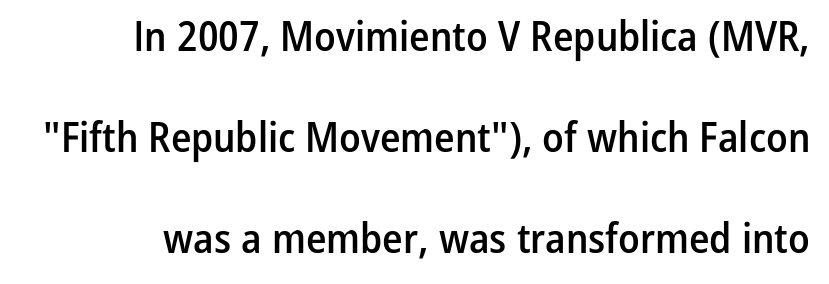
Q: Is the text bold? A: Semi-bold.
Q: Is the text italic (slanted)? A: No, it is upright.
Q: Is the typeface a serif or a sans-serif typeface? A: Sans-serif.
Q: Is the text underlined? A: No.
Q: Is the spacing between letters normal or unusually wide? A: Normal.
Q: Is the spacing between lines tight, normal or loose? A: Loose.
Q: Width (condensed, normal, or wide)? A: Condensed.
Q: Stroke contrast? A: Low.
Q: x-height? A: Medium.
Q: Monospaced? A: No.
